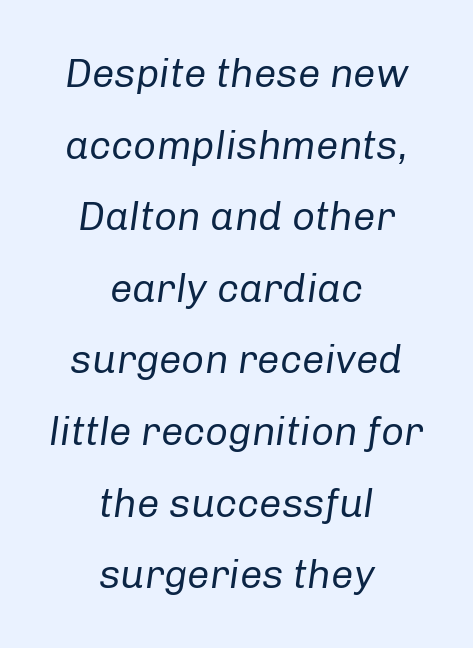
The image shows 40 px regular-weight type, italic (leaning right); set centered, line spacing 1.79x, normal letter spacing, not underlined; low stroke contrast and a medium x-height.
